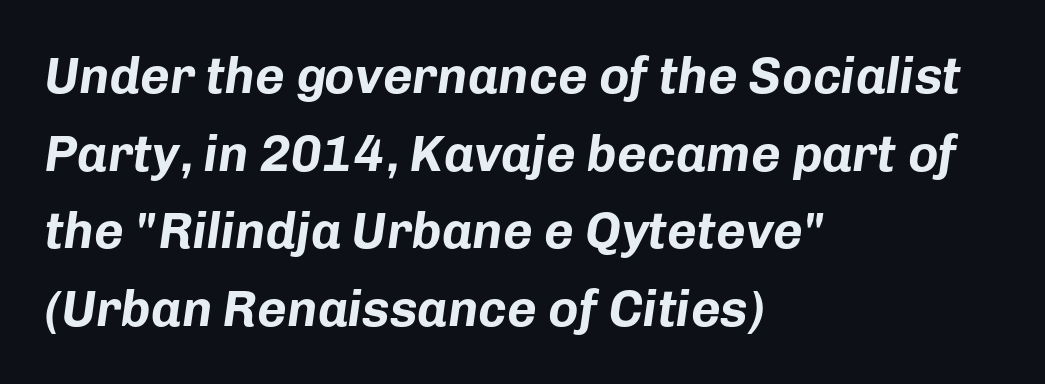
Spacing between characters is what you'd get straight out of the box. Leading matches the norm, producing a regular column. Compared with a centered layout, this one pins lines to the left instead. The letters are slanted; this is an italic face.
